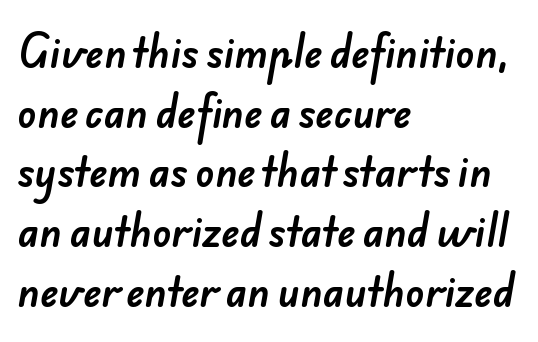
The image shows 39 px sans-serif type; set left-aligned, normal line spacing (1.53x), normal letter spacing, not underlined; low stroke contrast and a small x-height.
